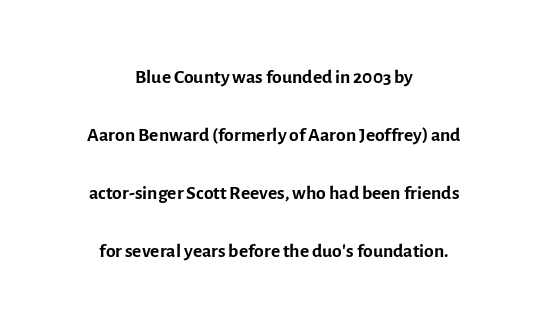
If you measured baseline to baseline, you'd find a long distance. Where is the straight margin? There isn't one; the lines are centered. Upright lettering throughout. This rendering employs a face without finishing strokes, i.e., a sans-serif. Do the characters align in a grid? No, the font is proportional. Summary of weight: not heavy and not bold.
